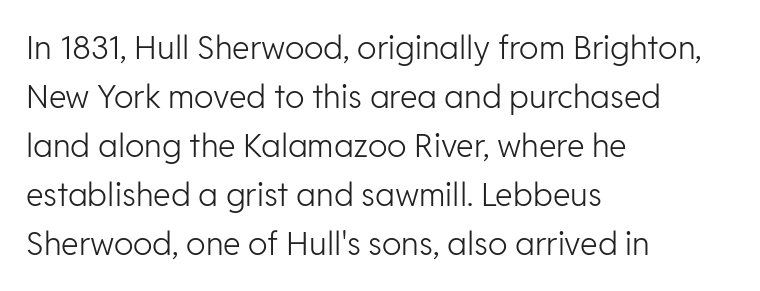
{"serif": "no", "italic": "no", "bold": "no", "weight": "light", "width": "normal", "stroke_contrast": "low", "x_height": "medium", "monospaced": "no", "underline": "no", "align": "left", "line_spacing": "normal", "line_spacing_ratio": 1.53, "letter_spacing": "normal", "letter_spacing_em": 0.0, "glyph_px": 32}
